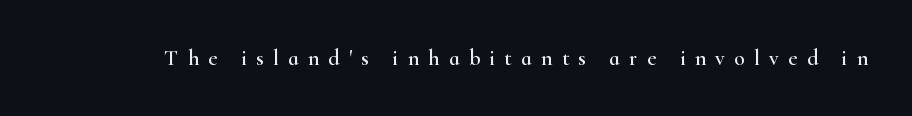
Q: Is the text italic (slanted)? A: No, it is upright.
Q: Is the text underlined? A: No.
Q: Is the spacing between letters normal or unusually wide? A: Unusually wide.
